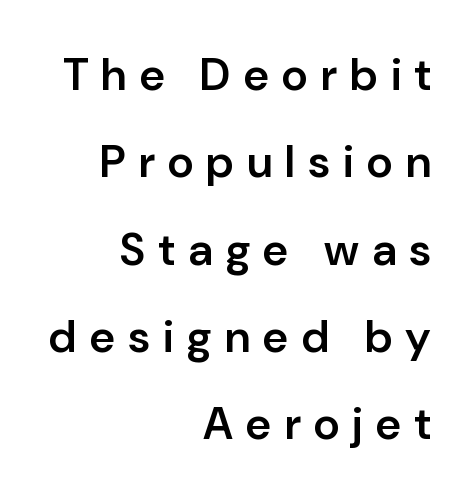
{"serif": "no", "italic": "no", "bold": "semi", "weight": "semibold", "width": "normal", "stroke_contrast": "low", "x_height": "medium", "monospaced": "no", "underline": "no", "align": "right", "line_spacing": "loose", "line_spacing_ratio": 1.94, "letter_spacing": "wide", "letter_spacing_em": 0.29, "glyph_px": 45}
